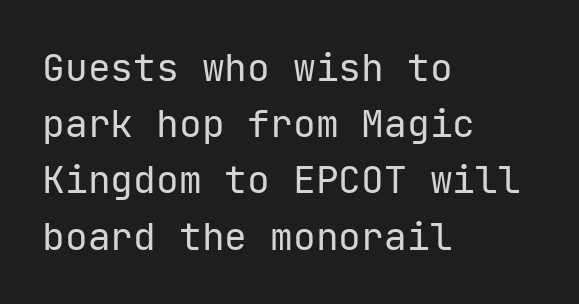
The image shows 38 px regular-weight sans-serif type, upright; set left-aligned, normal line spacing (1.48x), normal letter spacing, not underlined; low stroke contrast and a medium x-height.
